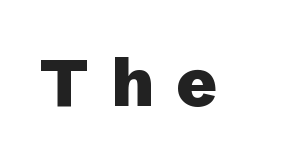
{"serif": "no", "italic": "no", "bold": "yes", "weight": "heavy", "width": "normal", "stroke_contrast": "low", "x_height": "medium", "monospaced": "no", "underline": "no", "letter_spacing": "wide", "letter_spacing_em": 0.34, "glyph_px": 67}
